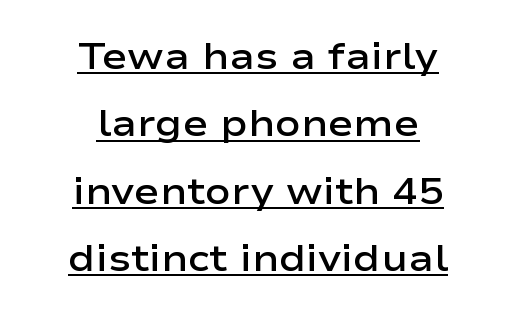
Q: Is the text bold? A: Semi-bold.
Q: Is the text italic (slanted)? A: No, it is upright.
Q: Is the typeface a serif or a sans-serif typeface? A: Sans-serif.
Q: Is the text underlined? A: Yes.
Q: How is the paragraph aligned? A: Centered.
Q: Is the spacing between letters normal or unusually wide? A: Normal.
Q: Width (condensed, normal, or wide)? A: Wide.
Q: Stroke contrast? A: Low.
Q: x-height? A: Medium.
Q: Monospaced? A: No.
